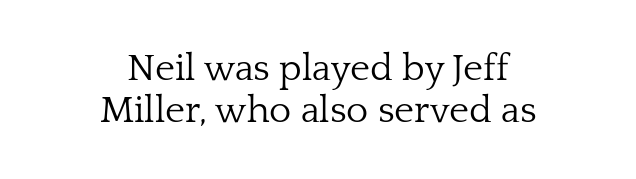
The image shows 38 px light serif type, upright; set centered, tight line spacing (1.1x), normal letter spacing, not underlined; low stroke contrast and a medium x-height.
